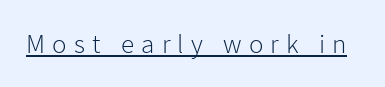
These characters rest on top of a visible drawn line. Spacing between characters has been opened up far beyond the box default. Is there any slant? The stems are plumb. Weight: in the light-to-regular range.
